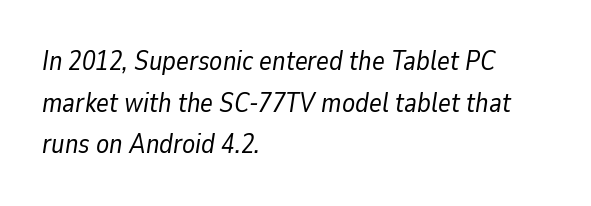
Each word holds together tightly as a unit, with standard inter-letter gaps. Casual observation: everything's shoved over to the left. Does the lettering tilt? It does — this is italic. The specimen omits any rule beneath the text block's lines. Is the stroke heavy? The answer is a plain regular-or-lighter. Summary of vertical rhythm: regular, with standard interline spacing.
